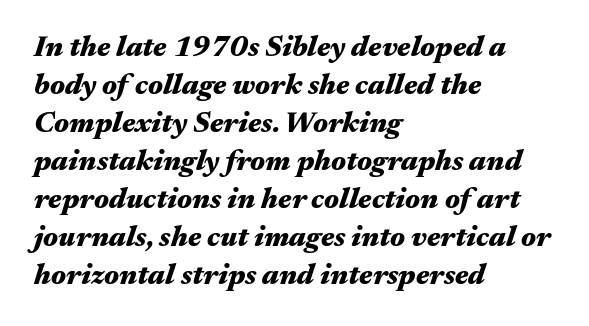
The gaps between neighbouring characters are ordinary and unremarkable. Where is the straight margin? On the left. The letters advance in unequal steps, a hallmark of proportional type. Unmarked baselines from the first word to the last.
